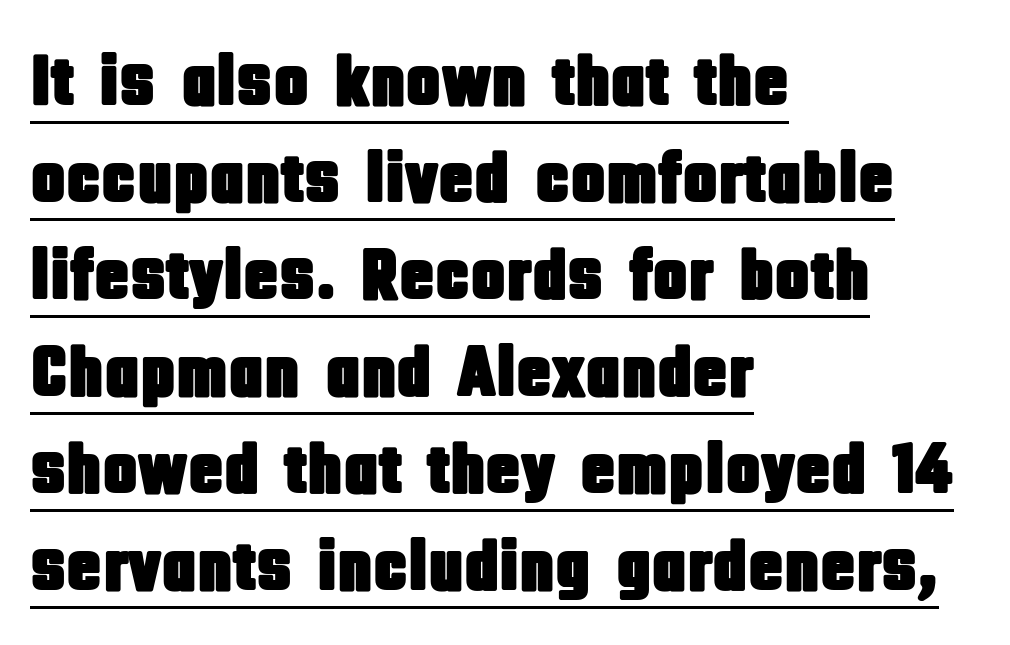
{"serif": "no", "italic": "no", "width": "condensed", "stroke_contrast": "low", "x_height": "large", "monospaced": "no", "underline": "yes", "align": "left", "line_spacing": "normal", "line_spacing_ratio": 1.33, "letter_spacing": "normal", "letter_spacing_em": 0.0, "glyph_px": 73}
